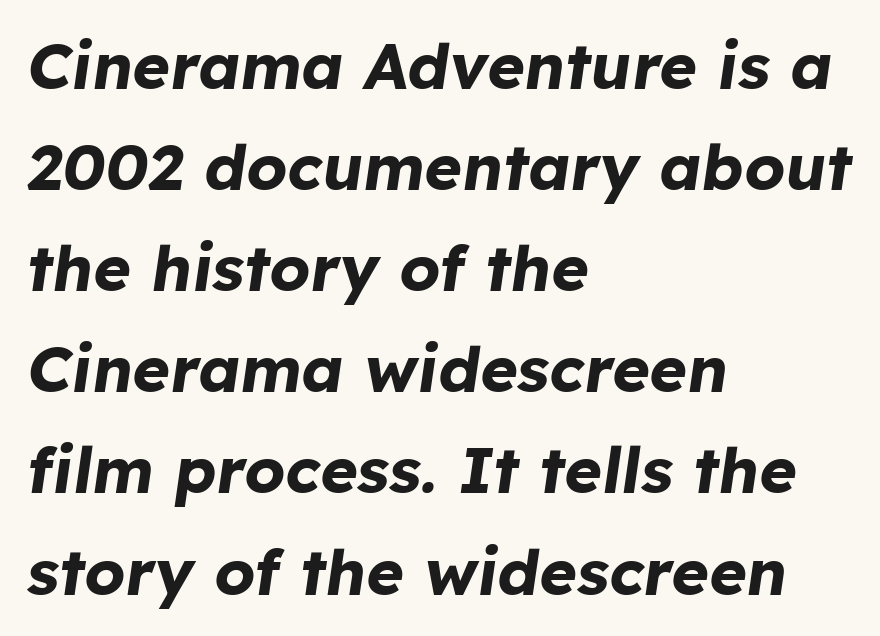
The image shows 64 px bold type, italic (leaning right); set left-aligned, normal line spacing (1.58x), normal letter spacing, not underlined; low stroke contrast and a medium x-height.
